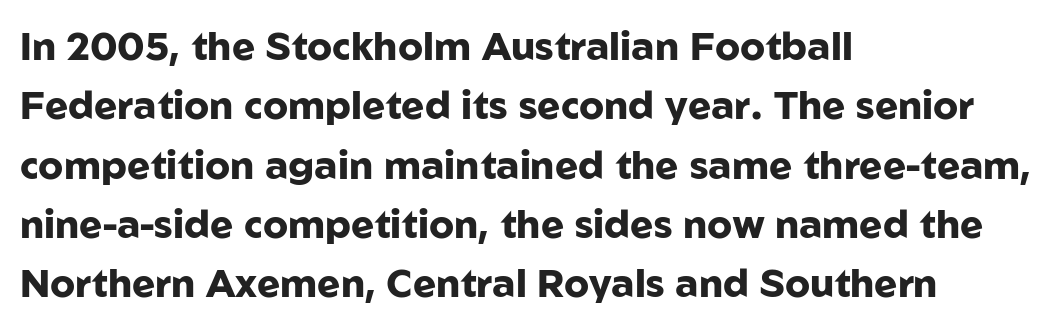
{"serif": "no", "italic": "no", "bold": "yes", "weight": "heavy", "width": "normal", "stroke_contrast": "low", "x_height": "medium", "monospaced": "no", "underline": "no", "align": "left", "line_spacing": "normal", "line_spacing_ratio": 1.52, "letter_spacing": "normal", "letter_spacing_em": 0.0, "glyph_px": 39}
